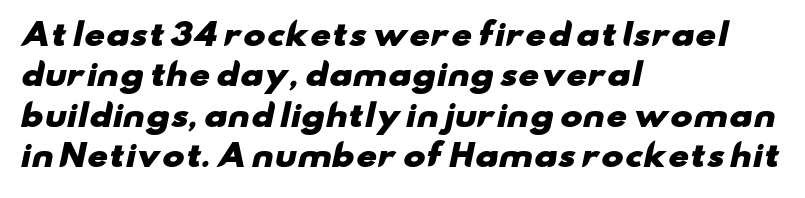
Q: Is the text bold? A: Yes.
Q: Is the typeface a serif or a sans-serif typeface? A: Sans-serif.
Q: Is the text underlined? A: No.
Q: How is the paragraph aligned? A: Left-aligned.
Q: Is the spacing between letters normal or unusually wide? A: Normal.
Q: Is the spacing between lines tight, normal or loose? A: Normal.
Q: Width (condensed, normal, or wide)? A: Wide.
Q: Stroke contrast? A: Low.
Q: x-height? A: Small.
Q: Monospaced? A: No.
